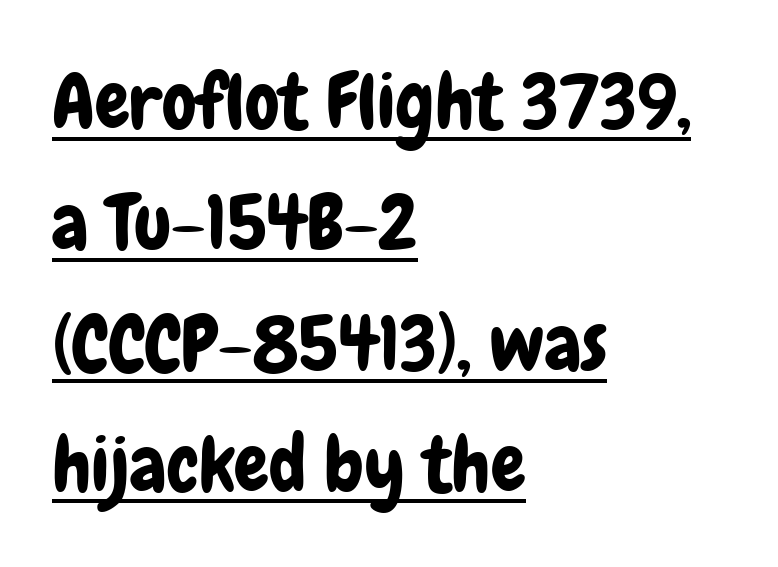
The image shows 77 px condensed sans-serif type, upright; set left-aligned, normal line spacing (1.57x), normal letter spacing, underlined; low stroke contrast and a medium x-height.
